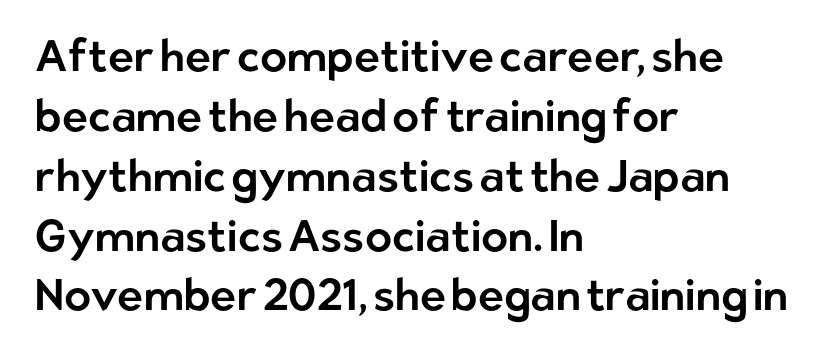
The image shows 44 px sans-serif type, upright; set left-aligned, normal line spacing (1.36x), normal letter spacing, not underlined; low stroke contrast and a medium x-height.
